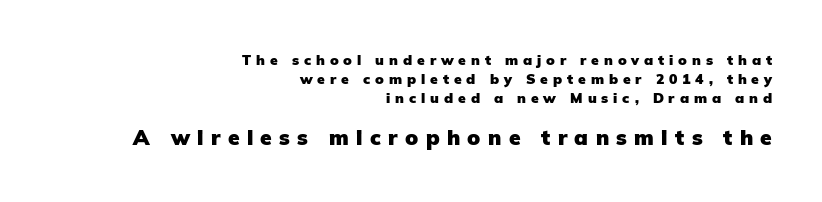
Q: Is the text bold? A: Yes.
Q: Is the text italic (slanted)? A: No, it is upright.
Q: Is the text underlined? A: No.
Q: How is the paragraph aligned? A: Right-aligned.
Q: Is the spacing between letters normal or unusually wide? A: Unusually wide.
Q: Is the spacing between lines tight, normal or loose? A: Normal.
Q: Which block of text is set in a larger size, the first (top) or the second (bottom)? A: The second (bottom) one.
